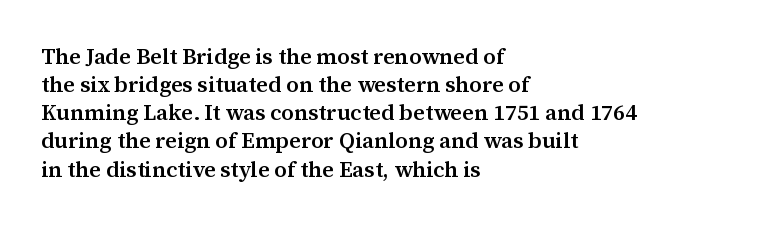
Q: Is the text bold? A: Semi-bold.
Q: Is the text italic (slanted)? A: No, it is upright.
Q: Is the text underlined? A: No.
Q: How is the paragraph aligned? A: Left-aligned.
Q: Is the spacing between letters normal or unusually wide? A: Normal.
Q: Is the spacing between lines tight, normal or loose? A: Normal.
